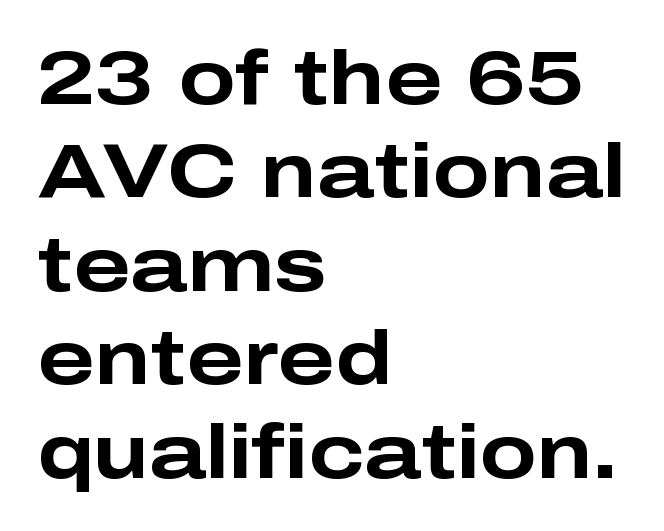
{"serif": "no", "italic": "no", "bold": "yes", "weight": "bold", "width": "wide", "stroke_contrast": "low", "x_height": "medium", "monospaced": "no", "underline": "no", "align": "left", "line_spacing_ratio": 1.23, "letter_spacing": "normal", "letter_spacing_em": 0.0, "glyph_px": 76}
